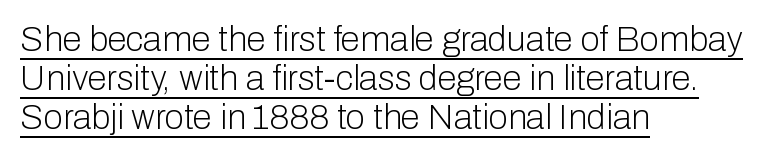
The letters stand straight up with perfectly vertical stems. The face used here is proportionally spaced, like ordinary book or web type. Emphasis is given by a line drawn under the lettering. The rendering keeps characters at their native spacing. Vertical stems look standard width or narrower in stroke. No feet cap the strokes, marking this as sans-serif type.
